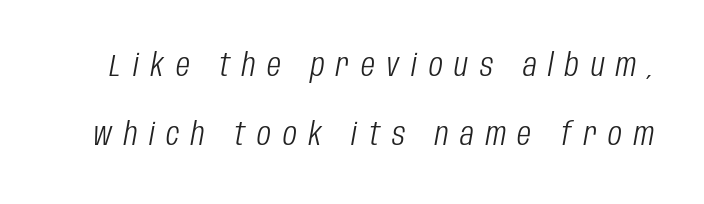
Q: Is the text bold? A: No.
Q: Is the text italic (slanted)? A: Yes, it leans right by about 10 degrees.
Q: Is the text underlined? A: No.
Q: Is the spacing between letters normal or unusually wide? A: Unusually wide.
Q: Is the spacing between lines tight, normal or loose? A: Loose.
Q: Width (condensed, normal, or wide)? A: Condensed.
Q: Stroke contrast? A: Low.
Q: x-height? A: Large.
Q: Monospaced? A: No.
